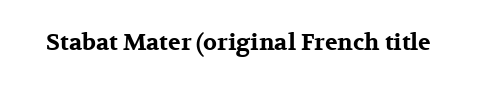
Notice how thick the strokes are: this is what a full bold looks like. In terms of letterspacing, this is plain default setting. The specimen omits any rule beneath the text block's lines. The lettering stays uniformly vertical, giving the passage a roman look.
